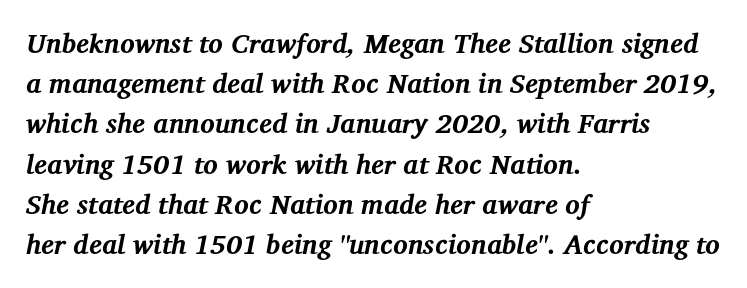
The image shows 27 px bold type, italic (leaning right); set left-aligned, normal line spacing (1.49x), normal letter spacing, not underlined.
